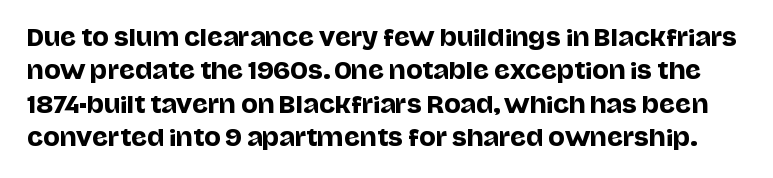
Summary of vertical rhythm: regular, with standard interline spacing. Descenders hang freely into open space. The face used here is rendered with its standard letterfit. Nope, not italic — everything's standing straight.
